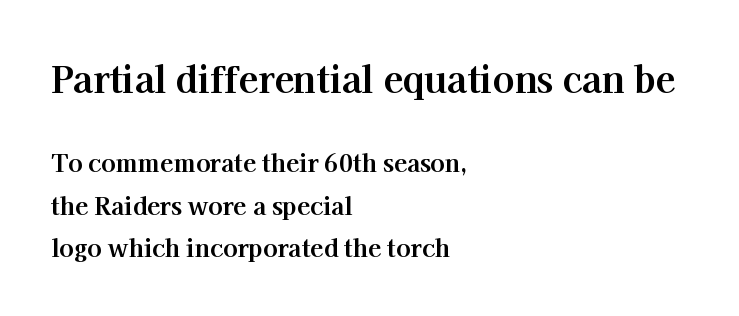
The image shows 36 px bold serif type, upright; set left-aligned, line spacing 1.78x, normal letter spacing, not underlined; the first (top) block is 1.5x larger; high stroke contrast and a medium x-height.
